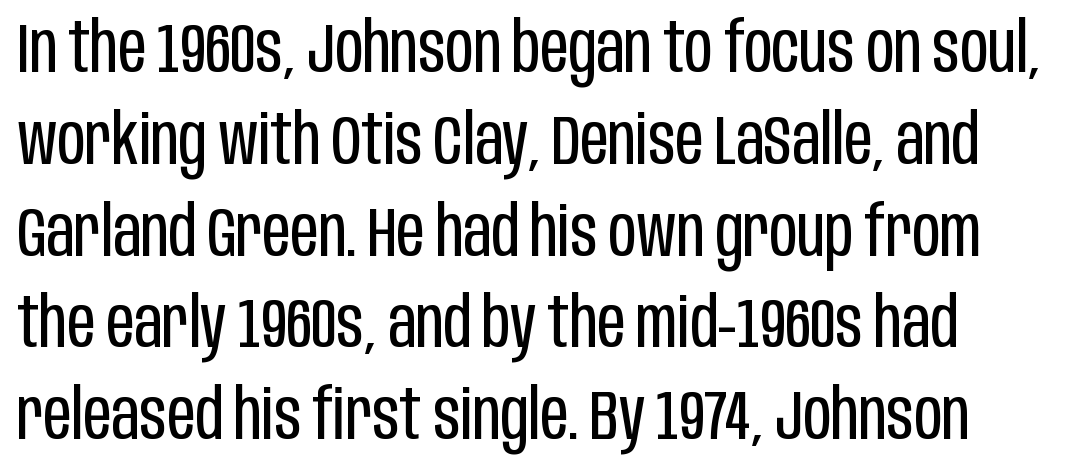
Q: Is the text bold? A: No.
Q: Is the text italic (slanted)? A: No, it is upright.
Q: Is the typeface a serif or a sans-serif typeface? A: Sans-serif.
Q: Is the text underlined? A: No.
Q: Is the spacing between letters normal or unusually wide? A: Normal.
Q: Is the spacing between lines tight, normal or loose? A: Normal.
Q: Width (condensed, normal, or wide)? A: Condensed.
Q: Stroke contrast? A: Low.
Q: x-height? A: Large.
Q: Monospaced? A: No.
